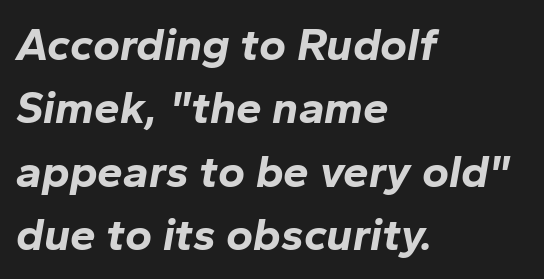
Students, note that the glyphs here touch the page at normal intervals. Compared with a centered layout, this one pins lines to the left instead. If you measured baseline to baseline, you'd find a middling distance. The strip under each line holds only bare page. Proportional: the letters do not fall into vertical columns. The axis of the letterforms is tilted away from vertical.
